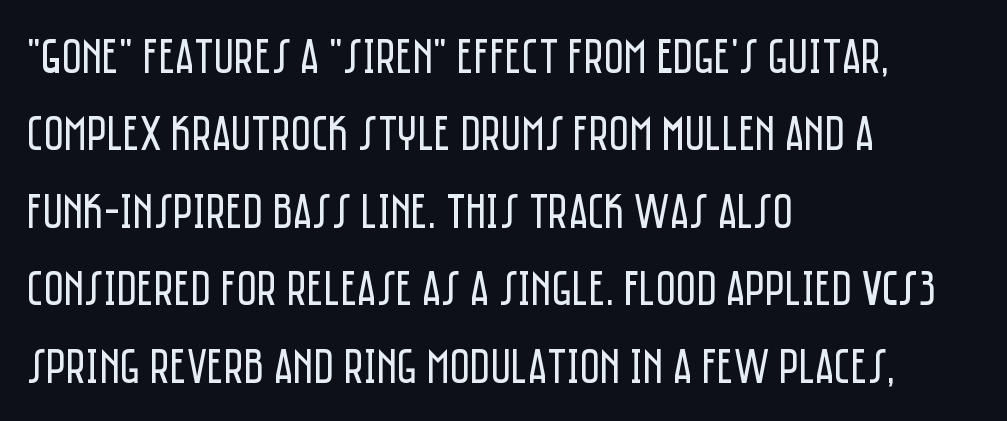
The image shows 49 px regular-weight, condensed sans-serif type, upright; set left-aligned, normal line spacing (1.58x), normal letter spacing, not underlined; low stroke contrast and a large x-height.
